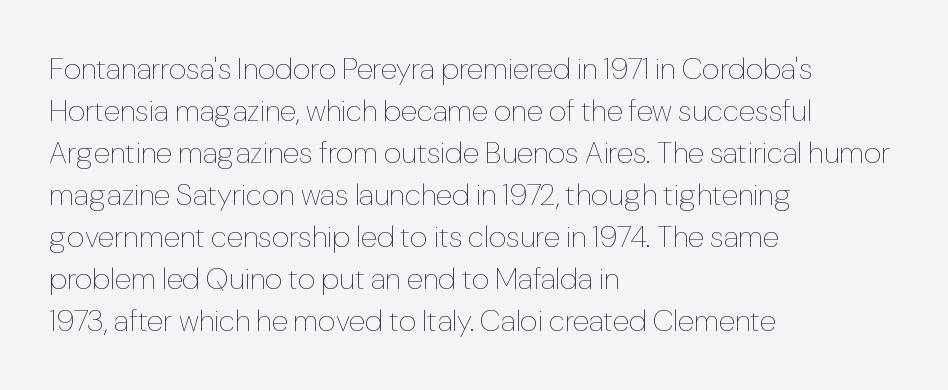
The image shows 30 px thin type, upright; set left-aligned, normal line spacing (1.4x), normal letter spacing, not underlined; low stroke contrast and a medium x-height.
